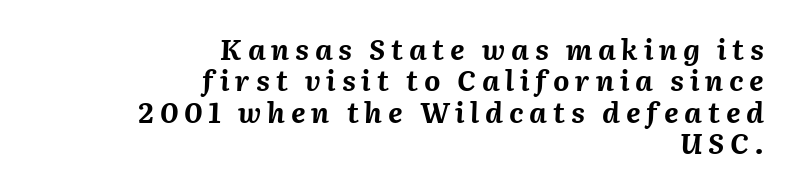
The image shows 28 px bold type, italic (leaning right); set right-aligned, tight line spacing (1.12x), unusually wide letter spacing (+0.21 em), not underlined; medium stroke contrast and a medium x-height.
